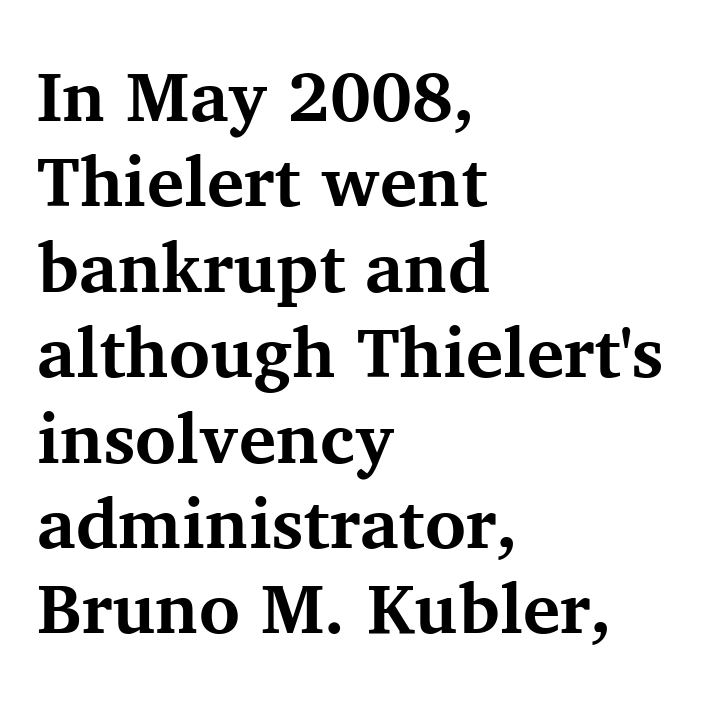
The image shows 70 px bold serif type, upright; set left-aligned, line spacing 1.22x, normal letter spacing, not underlined; medium stroke contrast and a medium x-height.
